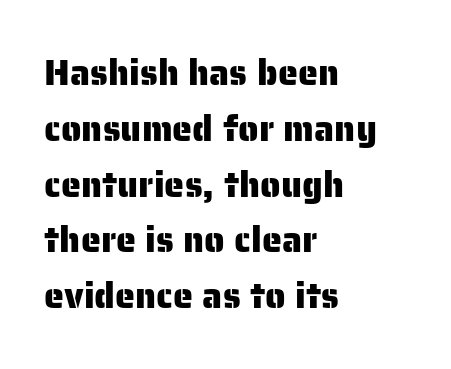
Q: Is the text italic (slanted)? A: No, it is upright.
Q: Is the typeface a serif or a sans-serif typeface? A: Sans-serif.
Q: Is the text underlined? A: No.
Q: How is the paragraph aligned? A: Left-aligned.
Q: Is the spacing between letters normal or unusually wide? A: Normal.
Q: Is the spacing between lines tight, normal or loose? A: Normal.
Q: Width (condensed, normal, or wide)? A: Normal.
Q: Stroke contrast? A: Low.
Q: x-height? A: Medium.
Q: Monospaced? A: No.
